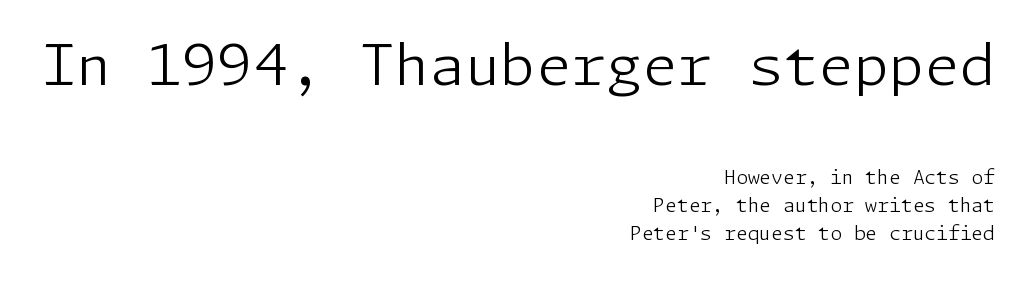
Q: Is the text bold? A: No.
Q: Is the text italic (slanted)? A: No, it is upright.
Q: Is the typeface a serif or a sans-serif typeface? A: Sans-serif.
Q: Is the text underlined? A: No.
Q: How is the paragraph aligned? A: Right-aligned.
Q: Is the spacing between letters normal or unusually wide? A: Normal.
Q: Is the spacing between lines tight, normal or loose? A: Normal.
Q: Which block of text is set in a larger size, the first (top) or the second (bottom)? A: The first (top) one.
Q: Width (condensed, normal, or wide)? A: Normal.
Q: Stroke contrast? A: Low.
Q: x-height? A: Medium.
